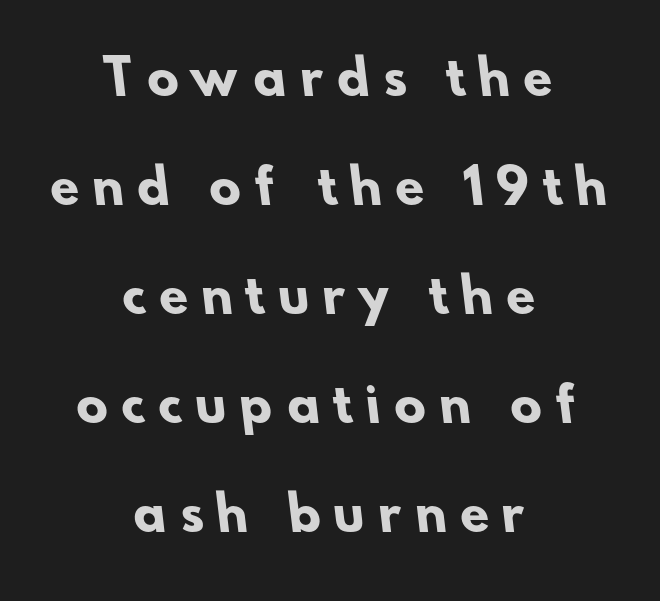
{"serif": "no", "bold": "yes", "weight": "heavy", "width": "normal", "stroke_contrast": "low", "x_height": "small", "monospaced": "no", "underline": "no", "align": "center", "line_spacing": "loose", "line_spacing_ratio": 2.32, "letter_spacing": "wide", "letter_spacing_em": 0.29, "glyph_px": 47}
